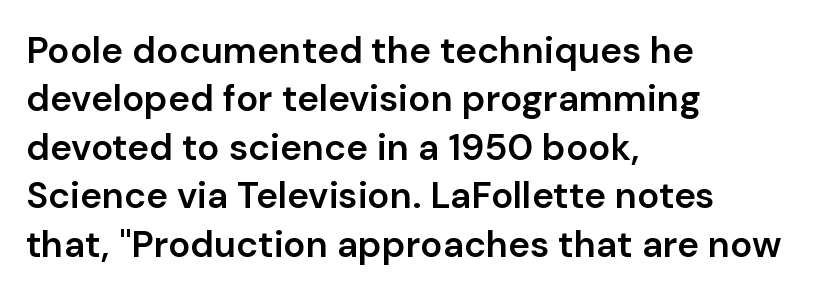
Spacing between characters is what you'd get straight out of the box. In terms of weight, the rendering is demibold, just under bold. A typesetter would call this proportional, since set widths differ per character. Quick note: not italic, upright.
